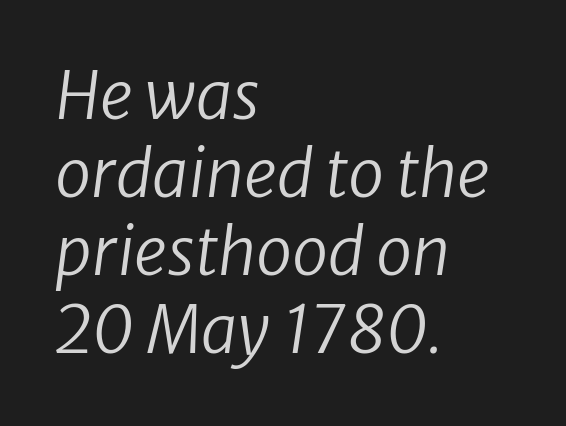
{"italic": "yes", "lean": "right", "slant_degrees": 8, "bold": "no", "weight": "regular", "width": "normal", "stroke_contrast": "low", "x_height": "medium", "monospaced": "no", "underline": "no", "align": "left", "line_spacing_ratio": 1.2, "letter_spacing": "normal", "letter_spacing_em": 0.0, "glyph_px": 65}
